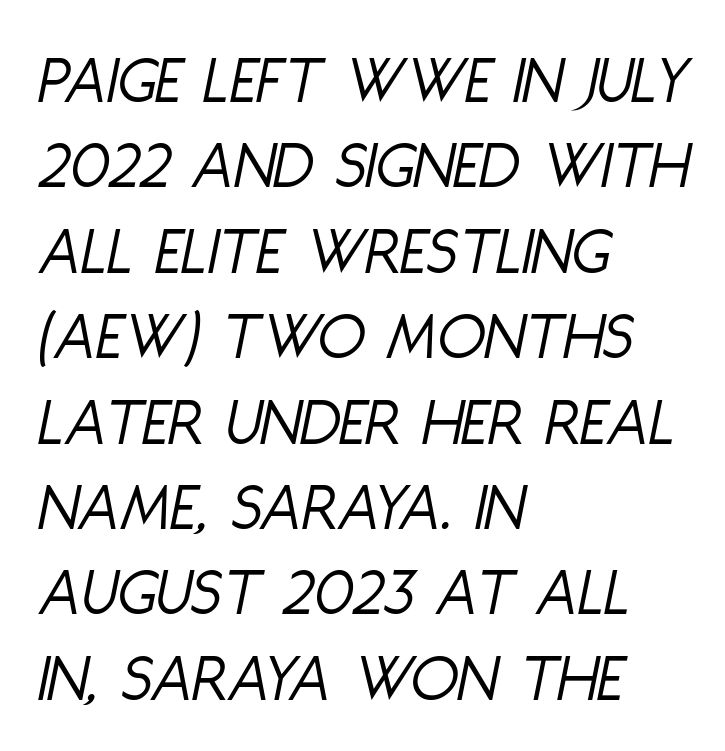
Characters are canted at an angle relative to the baseline's perpendicular. The weight would be labelled regular, book, light, or lighter still. The letterforms sit shoulder to shoulder at normal distance. Check under the words: just untouched page. Line starts are locked; line ends wander. Spacing verdict: proportional, widths tailored to each character.
